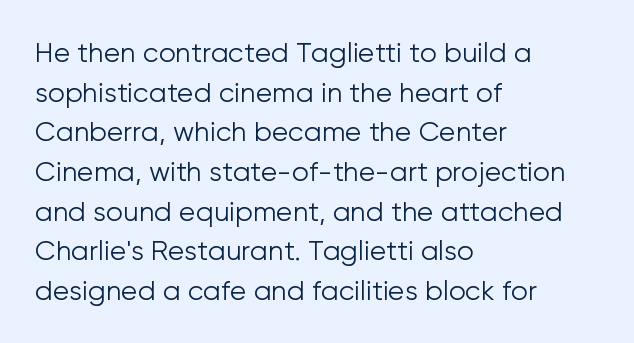
Notice how descenders clear the ascenders below comfortably — that's standard leading. Inter-character spacing is left at the font's built-in metrics. Bare-footed words on every line. The strokes are not fattened; the text isn't bold. A student would call this left alignment; a typographer would say flush left, rag right.
